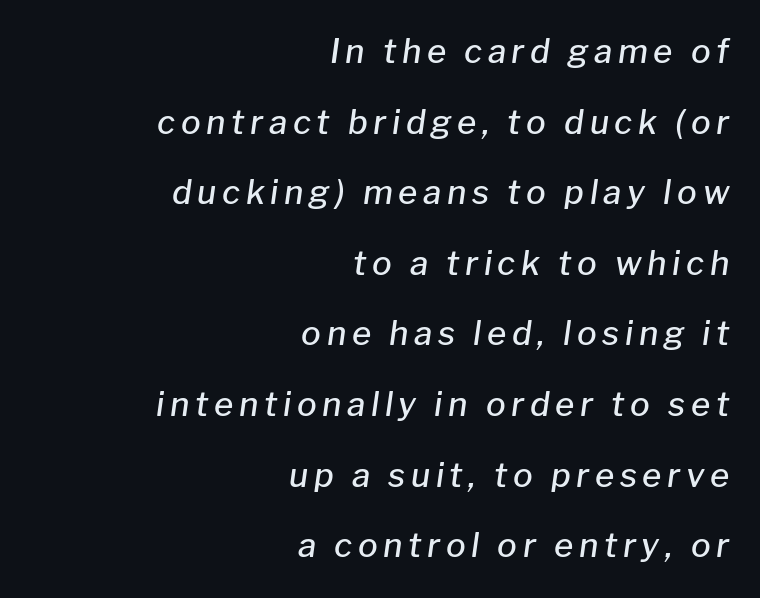
The image shows 33 px semibold type, italic (leaning right); set right-aligned, loose line spacing (2.14x), not underlined; low stroke contrast and a medium x-height.
